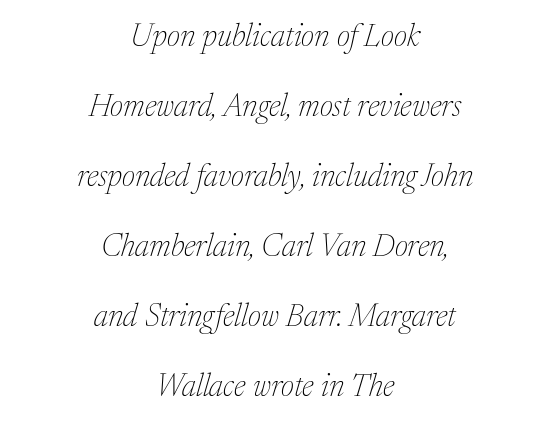
Q: Is the text bold? A: No.
Q: Is the text italic (slanted)? A: Yes, it leans right by about 17 degrees.
Q: Is the typeface a serif or a sans-serif typeface? A: Serif.
Q: Is the text underlined? A: No.
Q: How is the paragraph aligned? A: Centered.
Q: Is the spacing between letters normal or unusually wide? A: Normal.
Q: Is the spacing between lines tight, normal or loose? A: Loose.
Q: Width (condensed, normal, or wide)? A: Normal.
Q: Stroke contrast? A: Medium.
Q: x-height? A: Medium.
Q: Monospaced? A: No.
